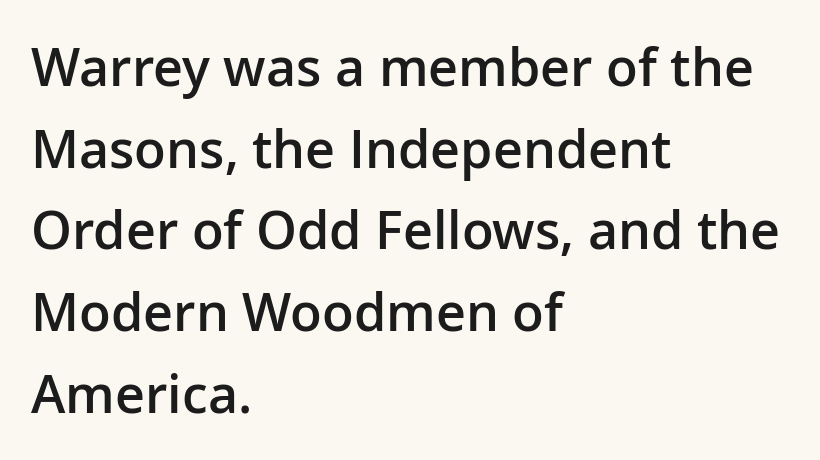
The image shows 52 px semibold sans-serif type, upright; set left-aligned, normal line spacing (1.57x), normal letter spacing, not underlined; low stroke contrast and a medium x-height.
